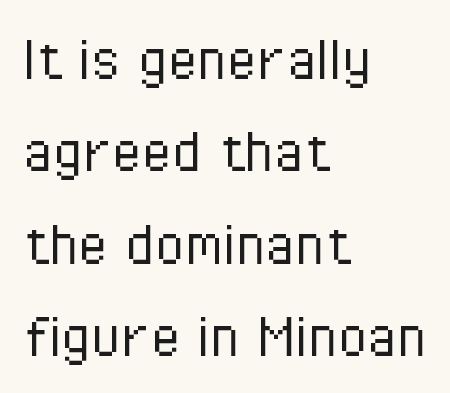
Q: Is the text bold? A: No.
Q: Is the text italic (slanted)? A: No, it is upright.
Q: Is the typeface a serif or a sans-serif typeface? A: Sans-serif.
Q: Is the text underlined? A: No.
Q: How is the paragraph aligned? A: Left-aligned.
Q: Is the spacing between letters normal or unusually wide? A: Normal.
Q: Is the spacing between lines tight, normal or loose? A: Normal.
Q: Width (condensed, normal, or wide)? A: Condensed.
Q: Stroke contrast? A: Low.
Q: x-height? A: Medium.
Q: Monospaced? A: No.
